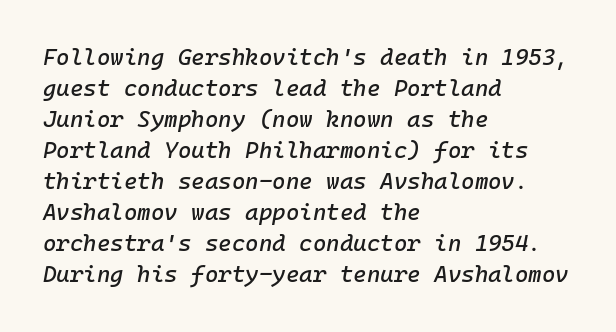
The image shows 23 px text type, italic (leaning right); set left-aligned, normal line spacing (1.35x), normal letter spacing, not underlined.
